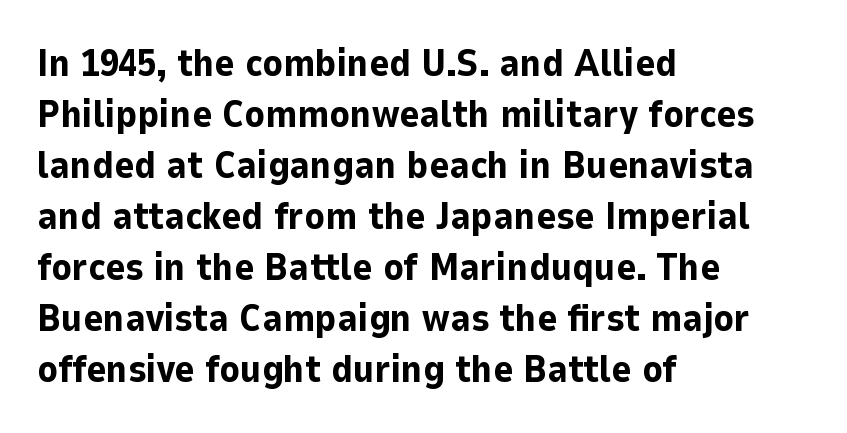
{"serif": "no", "italic": "no", "bold": "yes", "weight": "bold", "width": "normal", "stroke_contrast": "low", "x_height": "medium", "monospaced": "no", "underline": "no", "align": "left", "line_spacing": "normal", "line_spacing_ratio": 1.34, "letter_spacing": "normal", "letter_spacing_em": 0.0, "glyph_px": 38}
